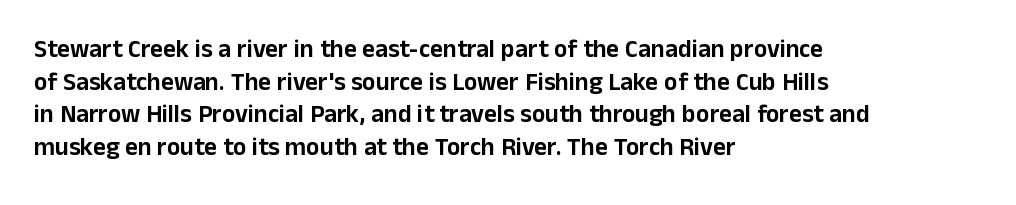
The tracking reads as untouched default to a designer's eye. Has an underline been added? It has not. Where is the straight margin? On the left. A typesetter would call this leading conventional body-copy spacing.
